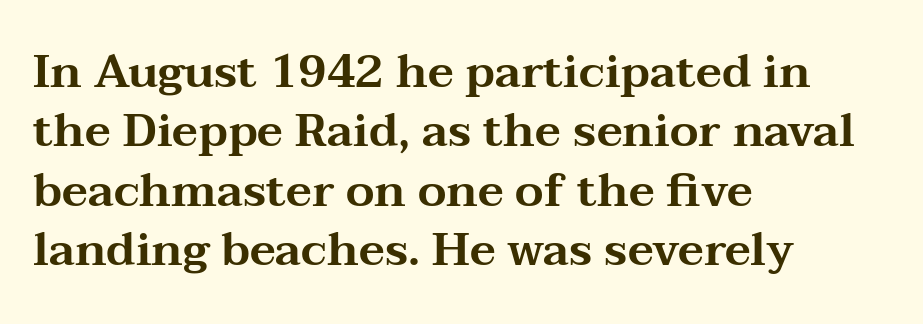
The image shows 46 px wide serif type, upright; set left-aligned, normal line spacing (1.29x), normal letter spacing, not underlined; medium stroke contrast and a medium x-height.
